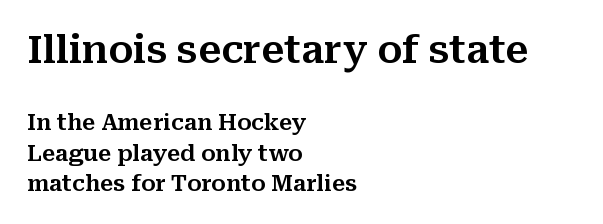
The image shows 38 px serif type, upright; set left-aligned, normal line spacing (1.37x), normal letter spacing, not underlined; the first (top) block is 1.73x larger; medium stroke contrast and a medium x-height.
